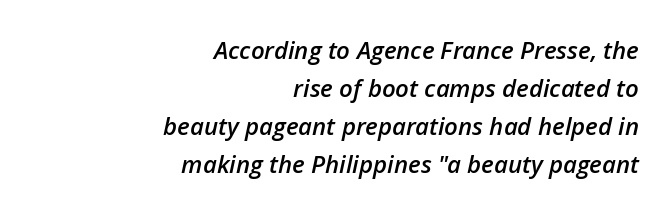
{"italic": "yes", "lean": "right", "slant_degrees": 12, "bold": "semi", "underline": "no", "align": "right", "line_spacing": "normal", "line_spacing_ratio": 1.59, "letter_spacing": "normal", "letter_spacing_em": 0.0, "glyph_px": 24}
